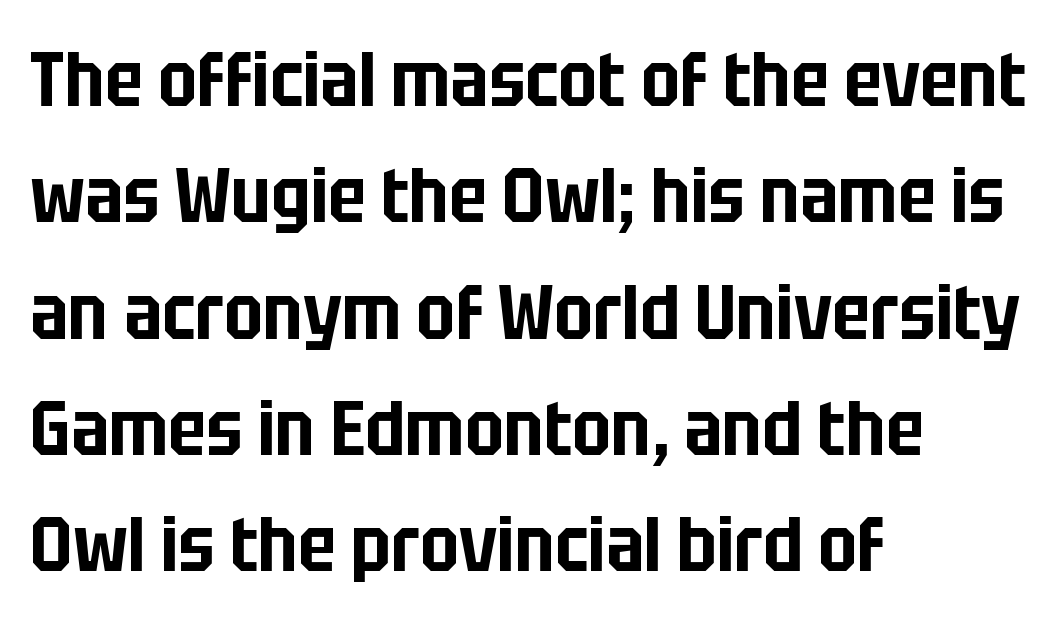
The image shows 76 px condensed sans-serif type, upright; set left-aligned, normal line spacing (1.53x), normal letter spacing, not underlined; low stroke contrast and a large x-height.
